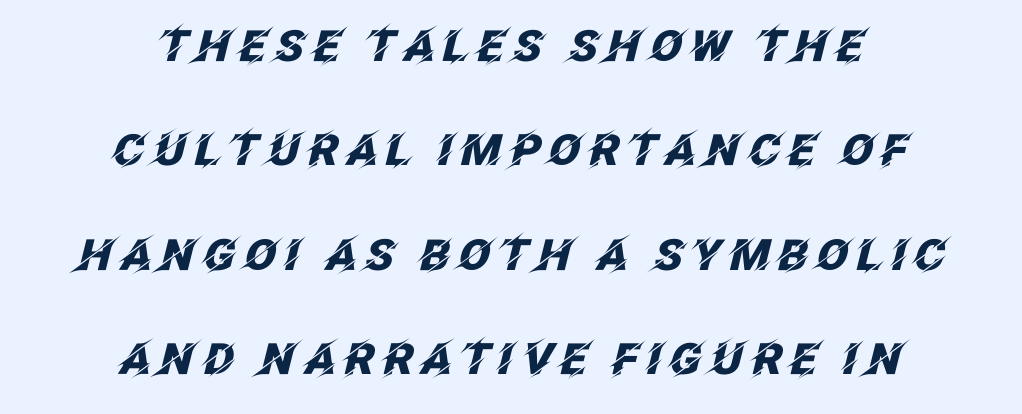
The passage shown is emphatically bold. The passage shown is not underscored anywhere. This rendering uses center alignment, leaving both contours irregular but symmetric. Observe the lean: these are italic letterforms. Vertically, the passage feels expansive, rows floating well apart. Spacing verdict: proportional, widths tailored to each character.
